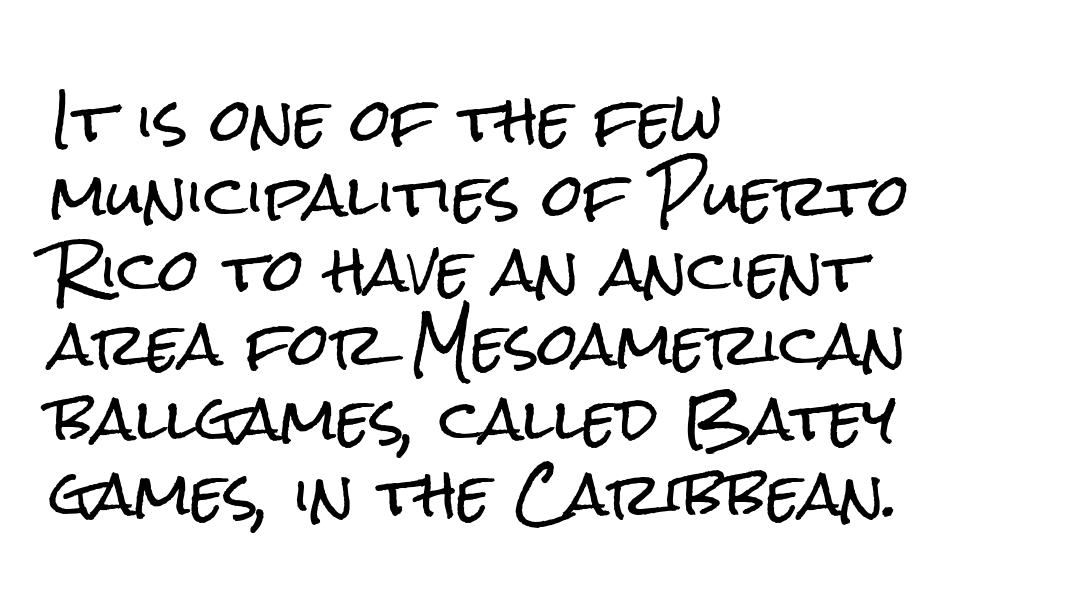
{"serif": "no", "italic": "no", "width": "condensed", "stroke_contrast": "low", "x_height": "medium", "monospaced": "no", "underline": "no", "align": "left", "line_spacing": "normal", "line_spacing_ratio": 1.29, "letter_spacing": "normal", "letter_spacing_em": 0.0, "glyph_px": 58}
